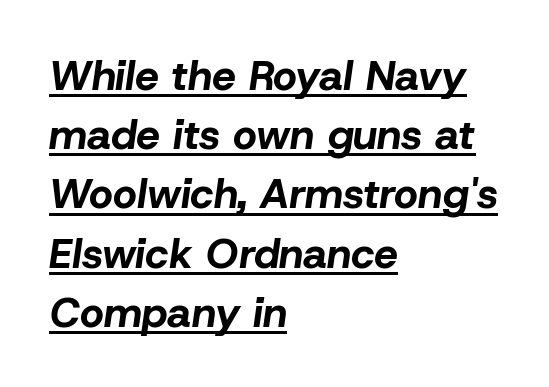
These words are printed bold, with thick strokes throughout. The passage shown is typed in a proportional face where columns would drift. One glance says typical: line gaps are just what's usual. Caption: lettering with a line underneath. If you drew a line through each stem, it would be angled. Horizontal alignment here is leftward, the default for most running prose.
